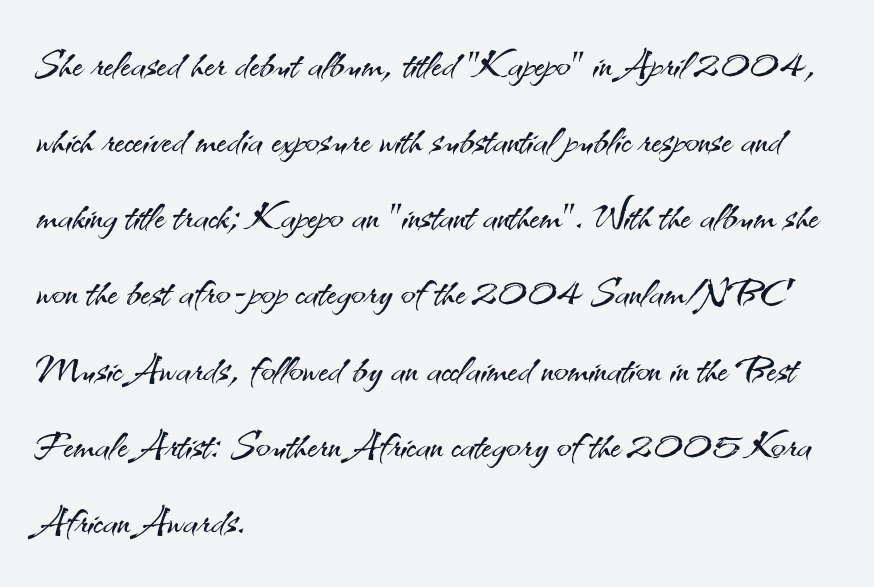
The designer went with a sans here, leaving each stem footless. Compared with a typical body face, this is equally light or lighter still. Visually the block forms a straight wall on the left and a jagged coastline on the right. A clean baseline with only descenders dipping below it. Looks like regular typesetting: each glyph gets only the width it needs.
